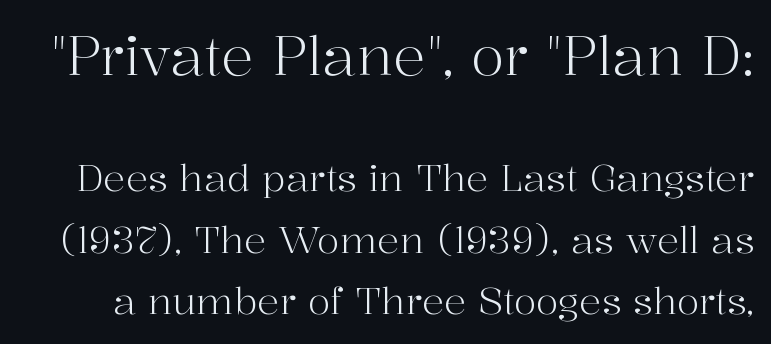
The image shows 55 px light serif type, upright; set normal line spacing (1.66x), normal letter spacing, not underlined; the first (top) block is 1.49x larger; high stroke contrast and a medium x-height.
